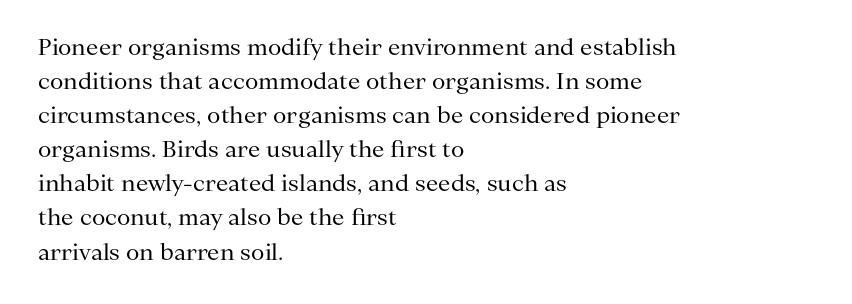
Q: Is the text bold? A: No.
Q: Is the text italic (slanted)? A: No, it is upright.
Q: Is the text underlined? A: No.
Q: How is the paragraph aligned? A: Left-aligned.
Q: Is the spacing between letters normal or unusually wide? A: Normal.
Q: Is the spacing between lines tight, normal or loose? A: Normal.
